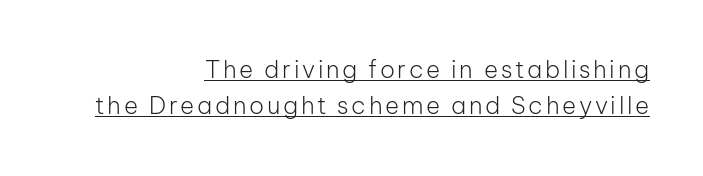
Q: Is the text bold? A: No.
Q: Is the text italic (slanted)? A: No, it is upright.
Q: Is the text underlined? A: Yes.
Q: How is the paragraph aligned? A: Right-aligned.
Q: Is the spacing between lines tight, normal or loose? A: Normal.
